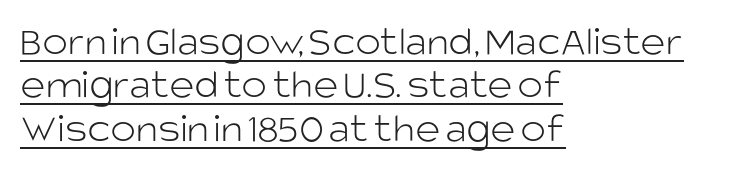
Q: Is the text bold? A: No.
Q: Is the text italic (slanted)? A: No, it is upright.
Q: Is the typeface a serif or a sans-serif typeface? A: Sans-serif.
Q: Is the text underlined? A: Yes.
Q: How is the paragraph aligned? A: Left-aligned.
Q: Is the spacing between letters normal or unusually wide? A: Normal.
Q: Is the spacing between lines tight, normal or loose? A: Tight.
Q: Width (condensed, normal, or wide)? A: Normal.
Q: Stroke contrast? A: Low.
Q: x-height? A: Large.
Q: Monospaced? A: No.
